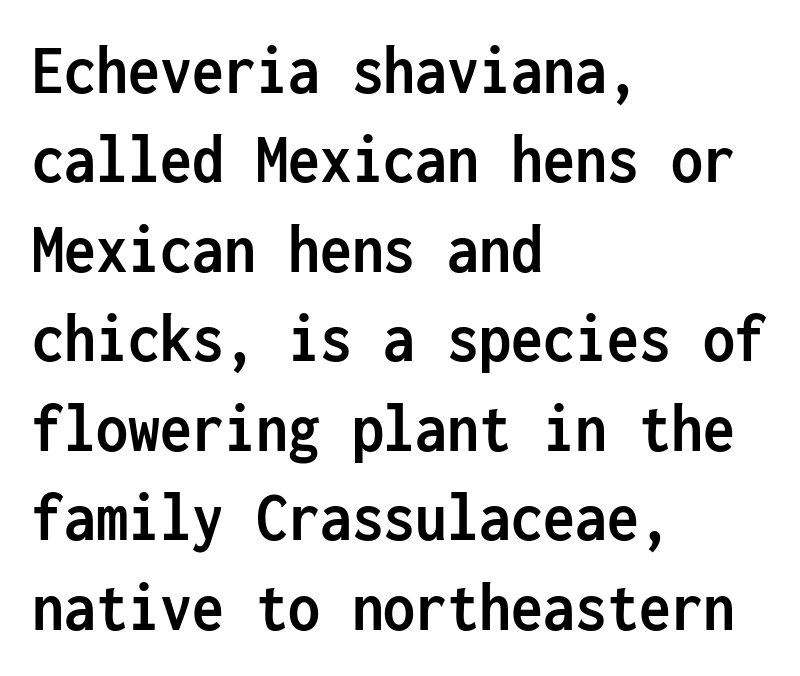
The image shows 71 px semibold, condensed sans-serif type, upright, monospaced; set left-aligned, normal line spacing (1.26x), normal letter spacing, not underlined; low stroke contrast and a medium x-height.
